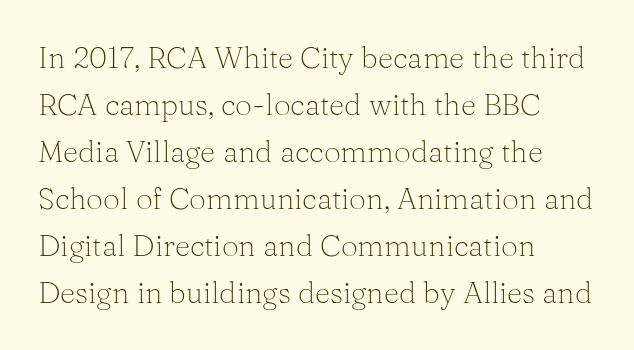
The image shows 30 px light serif type, upright; set left-aligned, normal line spacing (1.57x), normal letter spacing, not underlined; medium stroke contrast and a medium x-height.
